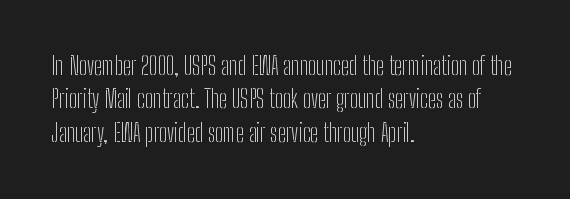
The image shows 24 px text type, upright; set left-aligned, normal line spacing (1.39x), normal letter spacing, not underlined.
